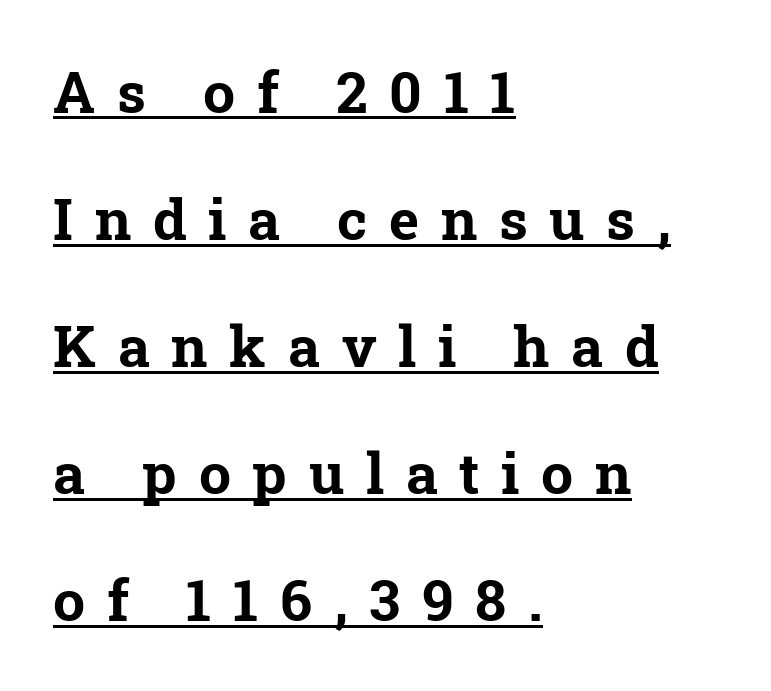
Q: Is the text bold? A: Yes.
Q: Is the typeface a serif or a sans-serif typeface? A: Serif.
Q: Is the text underlined? A: Yes.
Q: How is the paragraph aligned? A: Left-aligned.
Q: Is the spacing between letters normal or unusually wide? A: Unusually wide.
Q: Is the spacing between lines tight, normal or loose? A: Loose.
Q: Width (condensed, normal, or wide)? A: Normal.
Q: Stroke contrast? A: Low.
Q: x-height? A: Medium.
Q: Monospaced? A: No.
